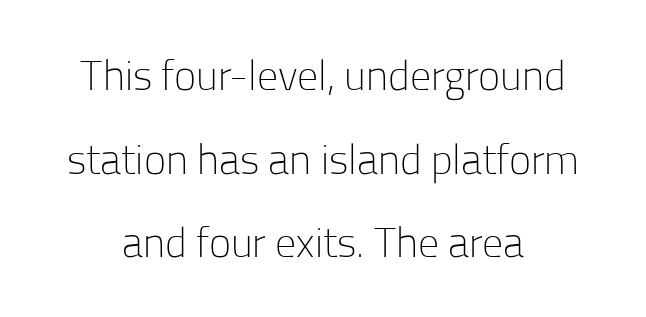
{"serif": "no", "italic": "no", "bold": "no", "weight": "light", "width": "normal", "stroke_contrast": "low", "x_height": "medium", "monospaced": "no", "underline": "no", "align": "center", "line_spacing": "loose", "line_spacing_ratio": 1.99, "letter_spacing": "normal", "letter_spacing_em": 0.0, "glyph_px": 42}
